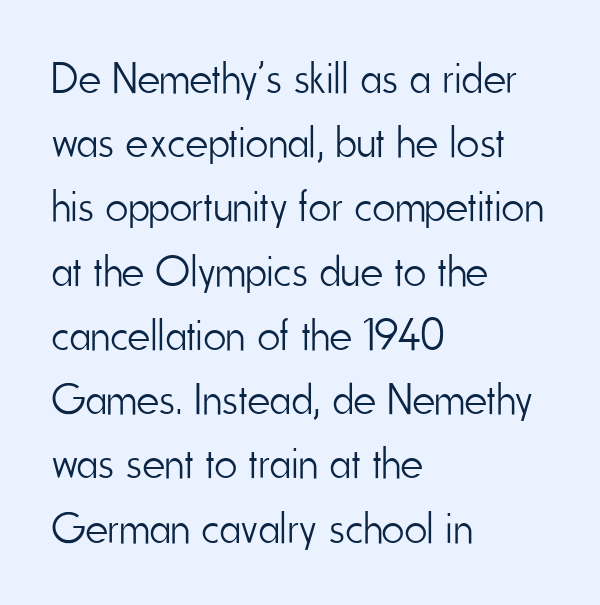
Q: Is the text bold? A: No.
Q: Is the text italic (slanted)? A: No, it is upright.
Q: Is the typeface a serif or a sans-serif typeface? A: Sans-serif.
Q: Is the text underlined? A: No.
Q: How is the paragraph aligned? A: Left-aligned.
Q: Is the spacing between letters normal or unusually wide? A: Normal.
Q: Is the spacing between lines tight, normal or loose? A: Normal.
Q: Width (condensed, normal, or wide)? A: Condensed.
Q: Stroke contrast? A: Low.
Q: x-height? A: Small.
Q: Monospaced? A: No.
